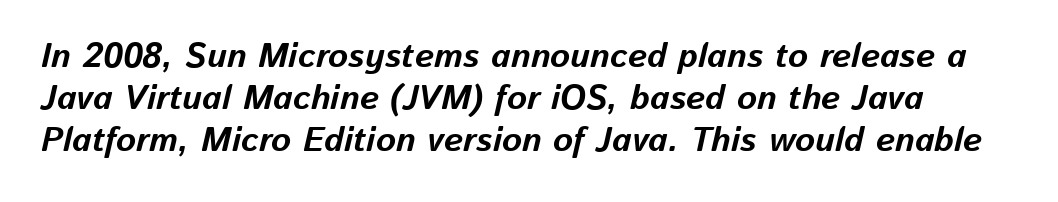
{"italic": "yes", "lean": "right", "slant_degrees": 13, "bold": "yes", "weight": "bold", "width": "normal", "stroke_contrast": "low", "x_height": "medium", "monospaced": "no", "underline": "no", "line_spacing_ratio": 1.24, "letter_spacing": "normal", "letter_spacing_em": 0.0, "glyph_px": 34}
